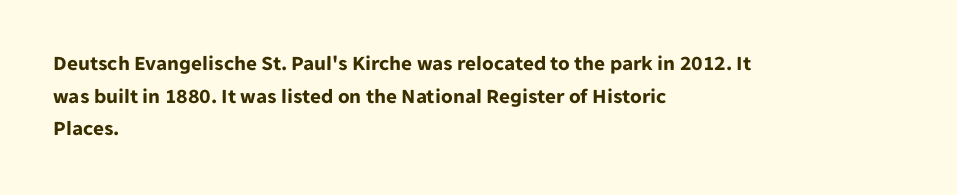
The rendering anchors every line to the left-hand side. In terms of posture, this sample is upright. This sample uses plain, unmodified letter spacing. The gap between lines stays unmarked.
